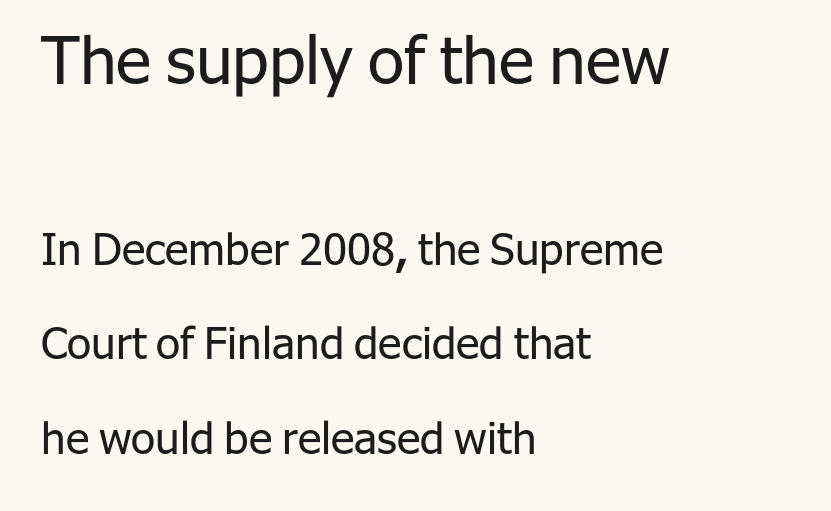
{"serif": "no", "italic": "no", "bold": "no", "weight": "regular", "width": "normal", "stroke_contrast": "low", "x_height": "medium", "monospaced": "no", "underline": "no", "align": "left", "line_spacing": "loose", "line_spacing_ratio": 2.15, "letter_spacing": "normal", "letter_spacing_em": 0.0, "larger_block": "first", "size_ratio": 1.5, "glyph_px": 66}
